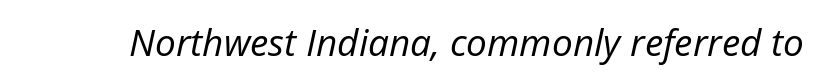
The image shows 37 px regular-weight type, italic (leaning right); set normal letter spacing, not underlined; low stroke contrast and a medium x-height.
